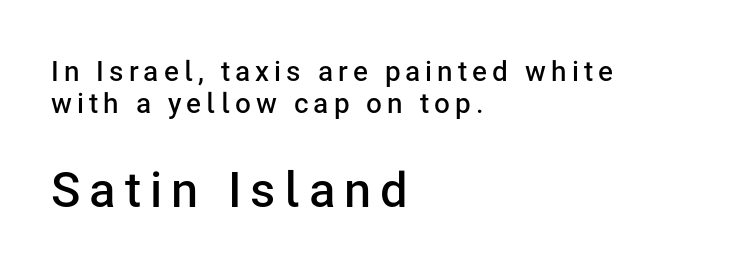
Characters remain perfectly vertical along every line. The lines in this sample share a left origin and differ only in where they stop. This rendering features lettering with no underline. Typesetter's note: demi weight, one step under bold. Visually, the bottom section dominates because its glyphs are scaled up. The passage shown is typed in a proportional face where columns would drift.
